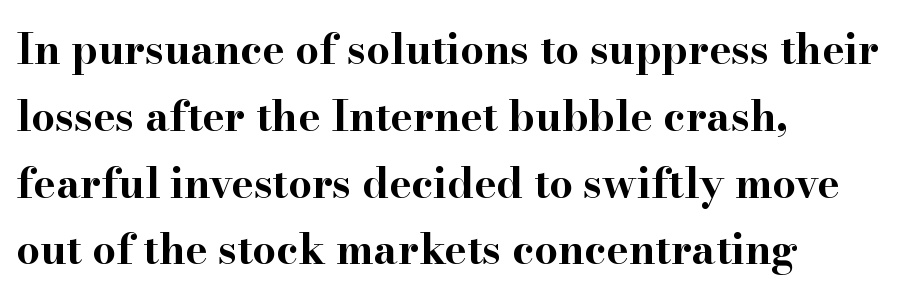
Q: Is the text bold? A: Yes.
Q: Is the text italic (slanted)? A: No, it is upright.
Q: Is the typeface a serif or a sans-serif typeface? A: Serif.
Q: Is the text underlined? A: No.
Q: How is the paragraph aligned? A: Left-aligned.
Q: Is the spacing between letters normal or unusually wide? A: Normal.
Q: Is the spacing between lines tight, normal or loose? A: Normal.
Q: Width (condensed, normal, or wide)? A: Wide.
Q: Stroke contrast? A: High.
Q: x-height? A: Small.
Q: Monospaced? A: No.
